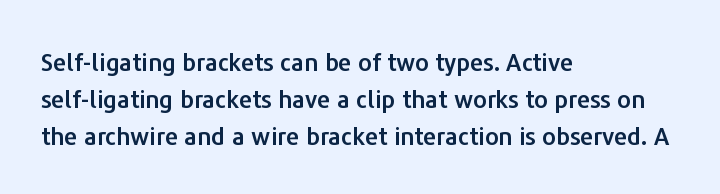
This is roman type, the default non-slanted kind. The lines in this sample share a left origin and differ only in where they stop. Glance below the letters and you will spot only blank space. The line-height multiplier appears to be the usual default. No extra tracking has been applied to these lines.
